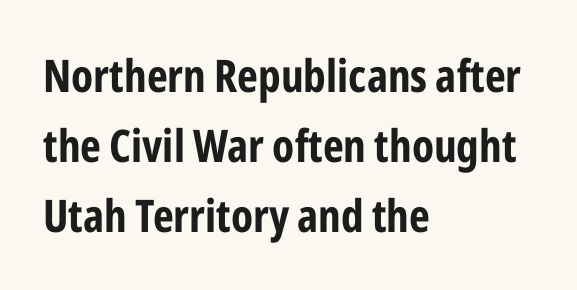
The image shows 45 px bold, condensed sans-serif type, upright; set left-aligned, normal line spacing (1.56x), normal letter spacing, not underlined; low stroke contrast and a medium x-height.
